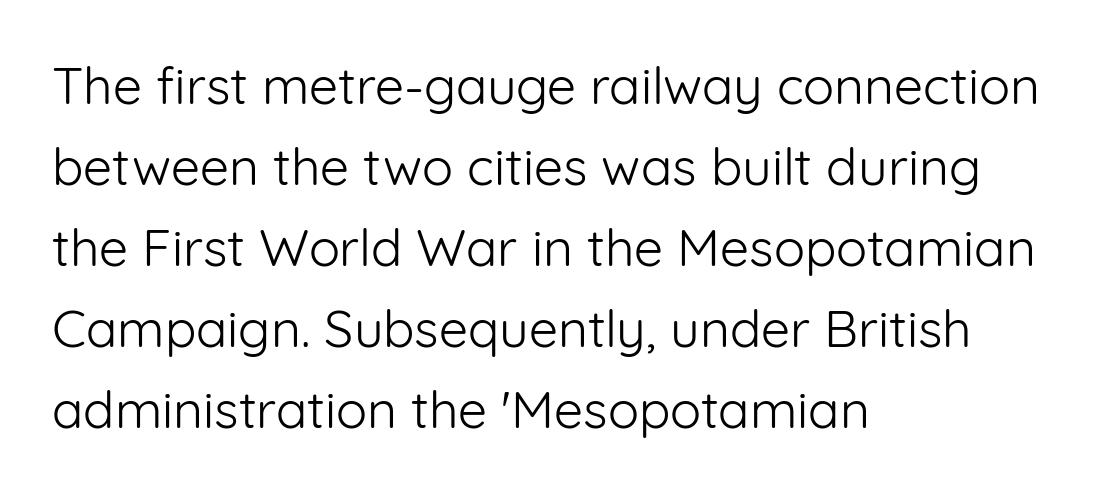
The image shows 52 px light sans-serif type, upright; set left-aligned, normal line spacing (1.56x), normal letter spacing, not underlined; low stroke contrast and a medium x-height.
